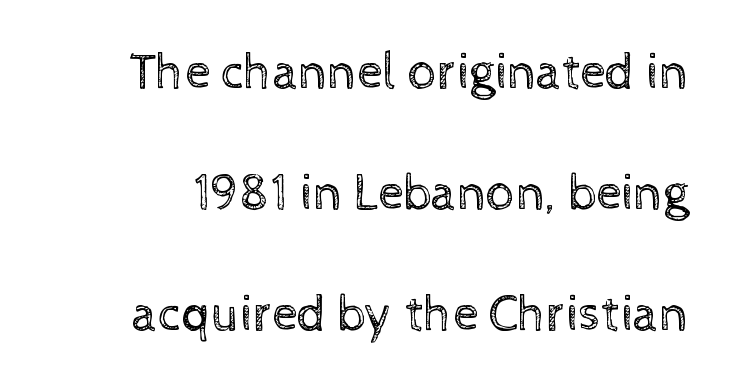
The letters advance in unequal steps, a hallmark of proportional type. Nothing heavy about these letters — not bold at all. This rendering leaves character spacing at its baseline value. Quick note: underline off. Airy leading. Ordinary non-slanted type is in use.
